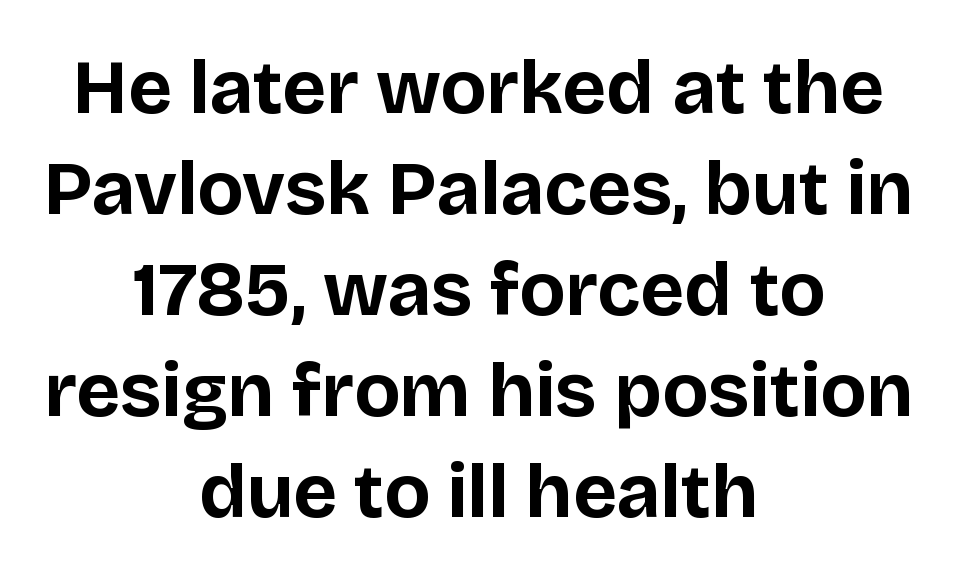
{"serif": "no", "italic": "no", "bold": "yes", "weight": "bold", "width": "normal", "stroke_contrast": "low", "x_height": "large", "monospaced": "no", "underline": "no", "align": "center", "line_spacing": "normal", "line_spacing_ratio": 1.33, "letter_spacing": "normal", "letter_spacing_em": 0.0, "glyph_px": 76}
